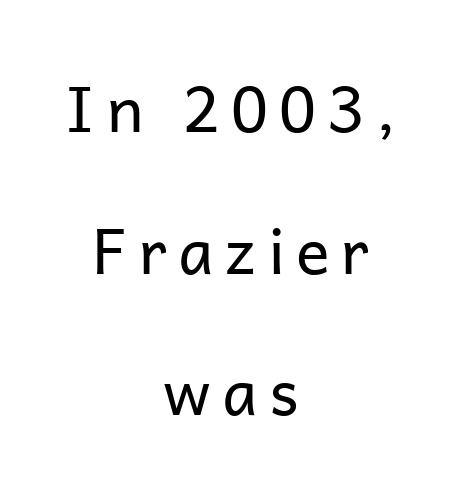
The image shows 63 px regular-weight sans-serif type, upright; set centered, loose line spacing (2.25x), not underlined; low stroke contrast and a medium x-height.
